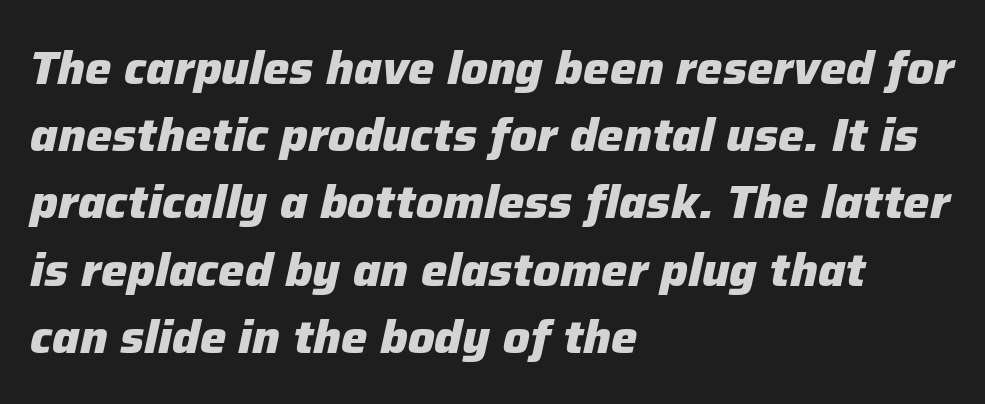
Layout note: lines flush left. Note the varied advance widths — an 'i' is clearly narrower than an 'm'. Observe the ordinary spacing: letters are neighbours, not strangers. Students, this is bold: see how much ink each stroke carries. This is oblique type, the kind used for emphasis or titles. No word sits above an underline.
